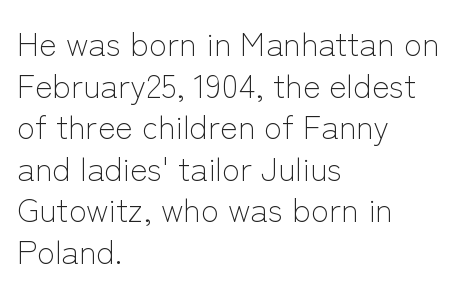
Looks like regular typesetting: each glyph gets only the width it needs. Caption: multi-line text, flush left, ragged right. Nope, no serifs anywhere on these letters. Students, note that the glyphs here touch the page at normal intervals. The string is rendered with underlining switched off.
